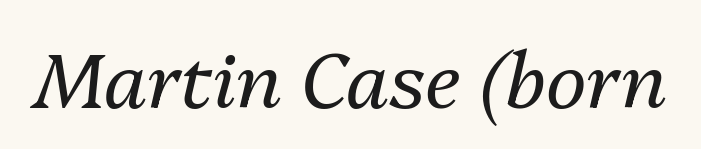
{"italic": "yes", "lean": "right", "slant_degrees": 13, "bold": "no", "weight": "regular", "width": "normal", "stroke_contrast": "medium", "x_height": "medium", "monospaced": "no", "underline": "no", "letter_spacing": "normal", "letter_spacing_em": 0.0, "glyph_px": 77}
